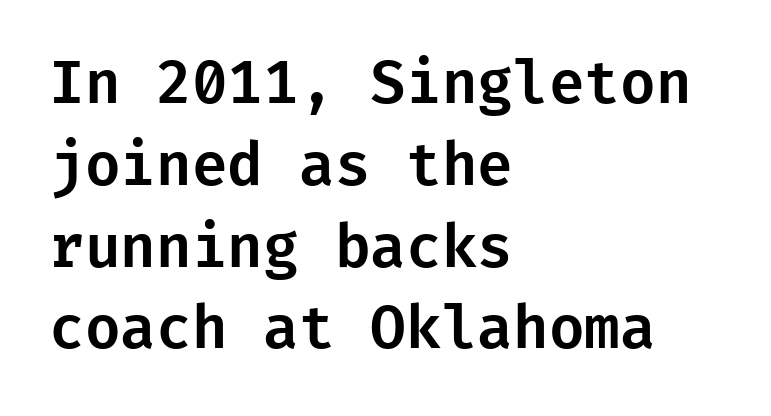
{"serif": "no", "italic": "no", "width": "normal", "stroke_contrast": "low", "x_height": "medium", "underline": "no", "align": "left", "line_spacing": "normal", "line_spacing_ratio": 1.41, "letter_spacing": "normal", "letter_spacing_em": 0.0, "glyph_px": 58}
